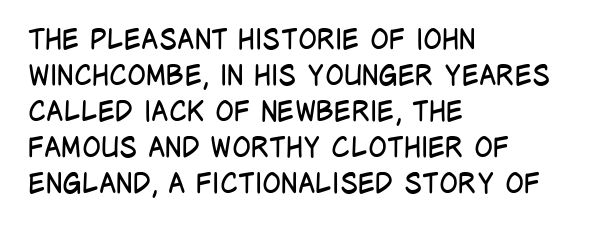
Does extra space separate the letters? No, they use regular spacing. Tall strokes in this sample are plumb rather than angled. Is the block centered? No — it sits flush against the left margin. A typesetter would call this leading conventional body-copy spacing. The weight tops out at a normal text grade.
